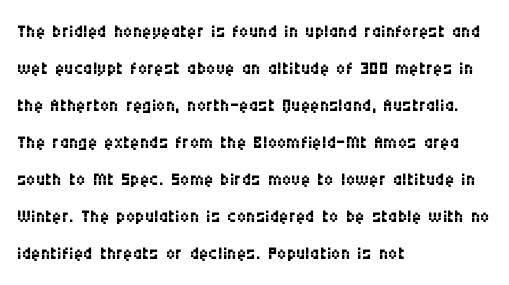
Q: Is the text bold? A: No.
Q: Is the text italic (slanted)? A: No, it is upright.
Q: Is the text underlined? A: No.
Q: How is the paragraph aligned? A: Left-aligned.
Q: Is the spacing between letters normal or unusually wide? A: Normal.
Q: Is the spacing between lines tight, normal or loose? A: Normal.
